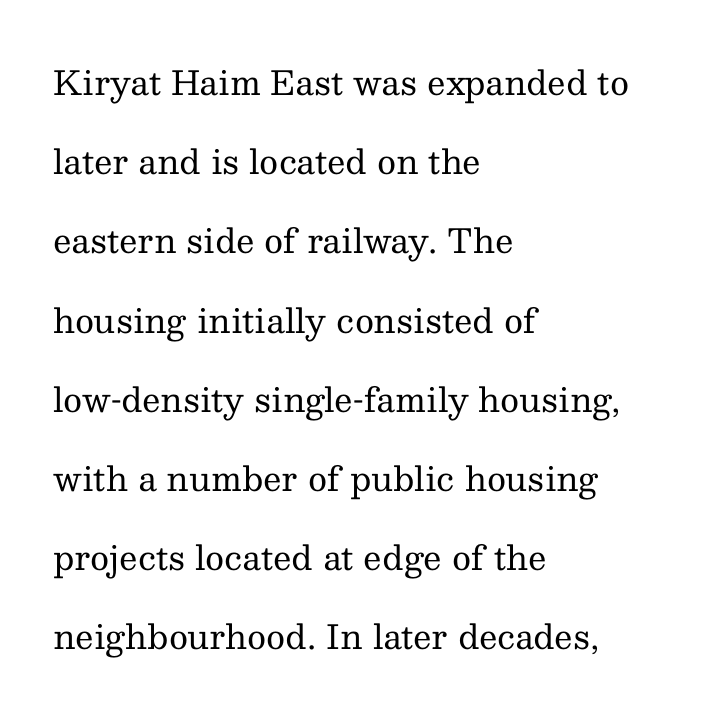
The image shows 33 px regular-weight serif type, upright; set left-aligned, loose line spacing (2.4x), normal letter spacing, not underlined; medium stroke contrast and a medium x-height.
